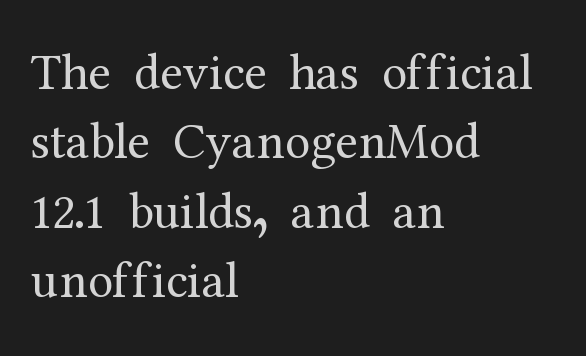
Q: Is the text bold? A: No.
Q: Is the text italic (slanted)? A: No, it is upright.
Q: Is the typeface a serif or a sans-serif typeface? A: Serif.
Q: Is the text underlined? A: No.
Q: How is the paragraph aligned? A: Left-aligned.
Q: Is the spacing between letters normal or unusually wide? A: Normal.
Q: Is the spacing between lines tight, normal or loose? A: Normal.
Q: Width (condensed, normal, or wide)? A: Normal.
Q: Stroke contrast? A: Medium.
Q: x-height? A: Medium.
Q: Monospaced? A: No.
